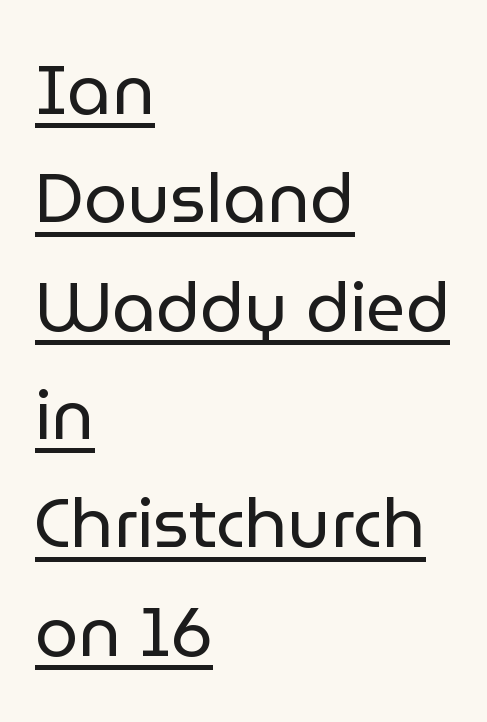
A roman cut, with each character standing at attention. Has an underline been added? It has. The characters display no serif detailing; their extremities are plain. Characters follow at the spacing the type designer built in. Spacing verdict: proportional, widths tailored to each character.
